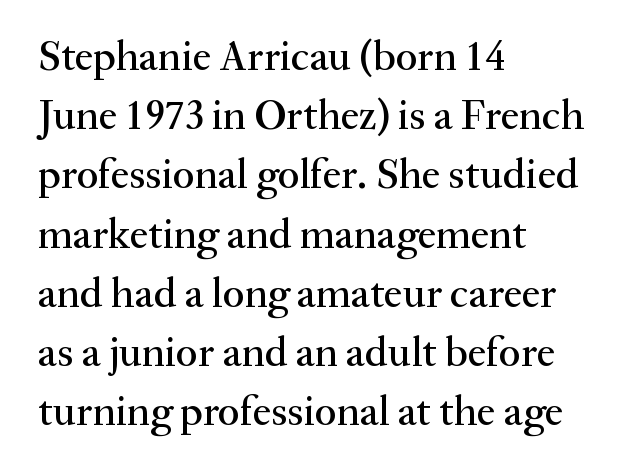
Is this a fixed-width face? No — the glyphs have proportional, varying widths. This rendering features lettering with no underline. Does the lettering tilt? It doesn't — this is upright. Which margin do the lines hug? The left one — the right edge is uneven.
